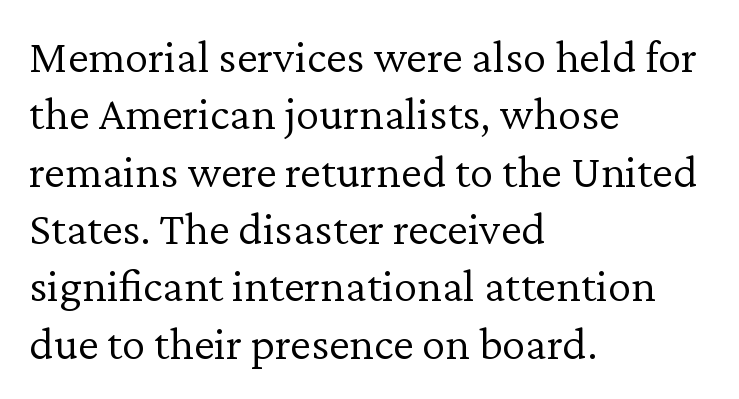
Letter spacing: default. Note the varied advance widths — an 'i' is clearly narrower than an 'm'. Letters rest on an invisible, unmarked baseline. The typeface has the unassuming heft of standard copy or less. Left-aligned paragraph, ragged on the right. When letters stand straight like this, we call the style roman or upright.
